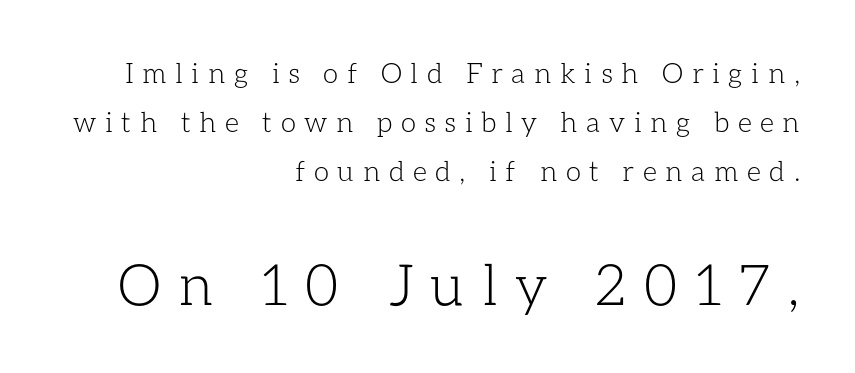
The image shows 57 px light type, upright; set right-aligned, line spacing 1.75x, unusually wide letter spacing (+0.3 em), not underlined; the second (bottom) block is 2.04x larger; low stroke contrast and a medium x-height.
